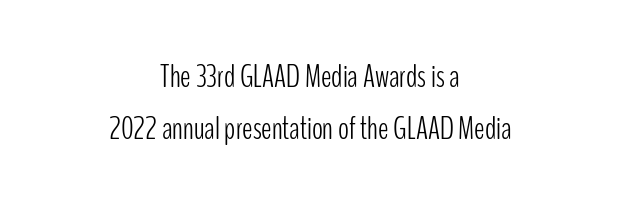
The image shows 32 px light, condensed sans-serif type, upright; set centered, normal line spacing (1.62x), normal letter spacing, not underlined; low stroke contrast and a medium x-height.
